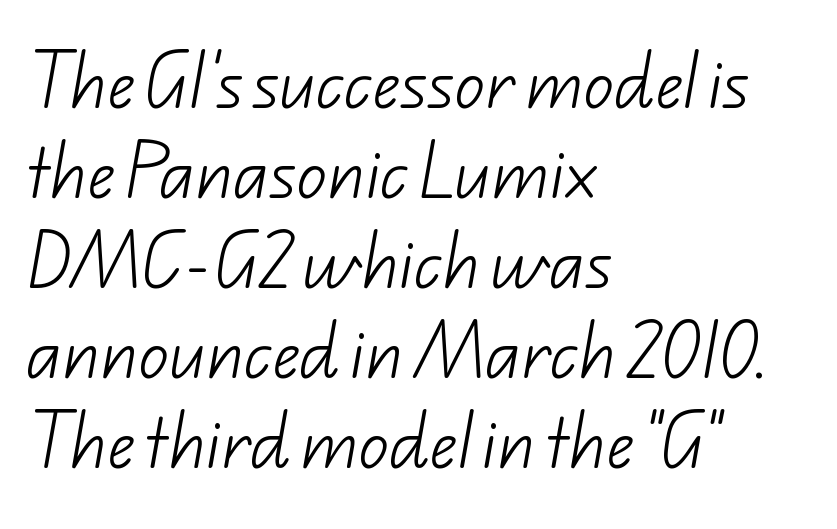
Is this a sans? Yes — the strokes have no serifs. Horizontal alignment here is leftward, the default for most running prose. No extra ink here — the face is not bold. Inter-character spacing is left at the font's built-in metrics. The string is rendered with underlining switched off.
